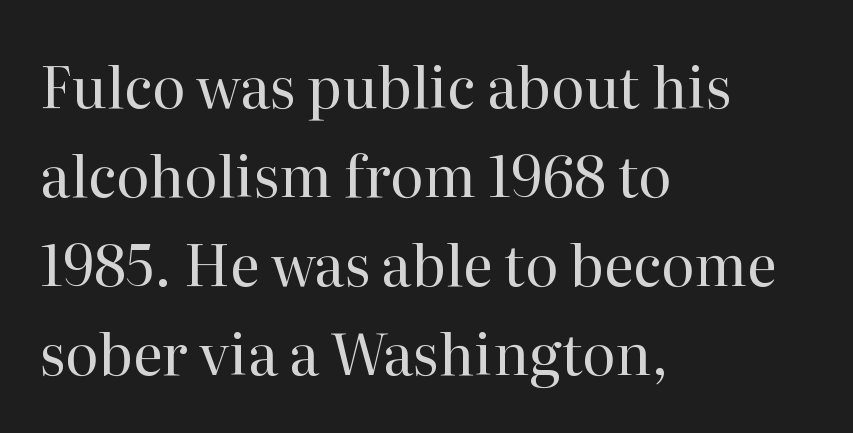
The image shows 57 px regular-weight serif type, upright; set left-aligned, normal line spacing (1.56x), normal letter spacing, not underlined; high stroke contrast and a medium x-height.
